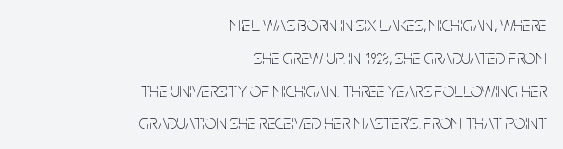
{"italic": "no", "bold": "no", "underline": "no", "align": "right", "line_spacing": "normal", "line_spacing_ratio": 1.64, "letter_spacing": "normal", "letter_spacing_em": 0.0, "glyph_px": 20}
